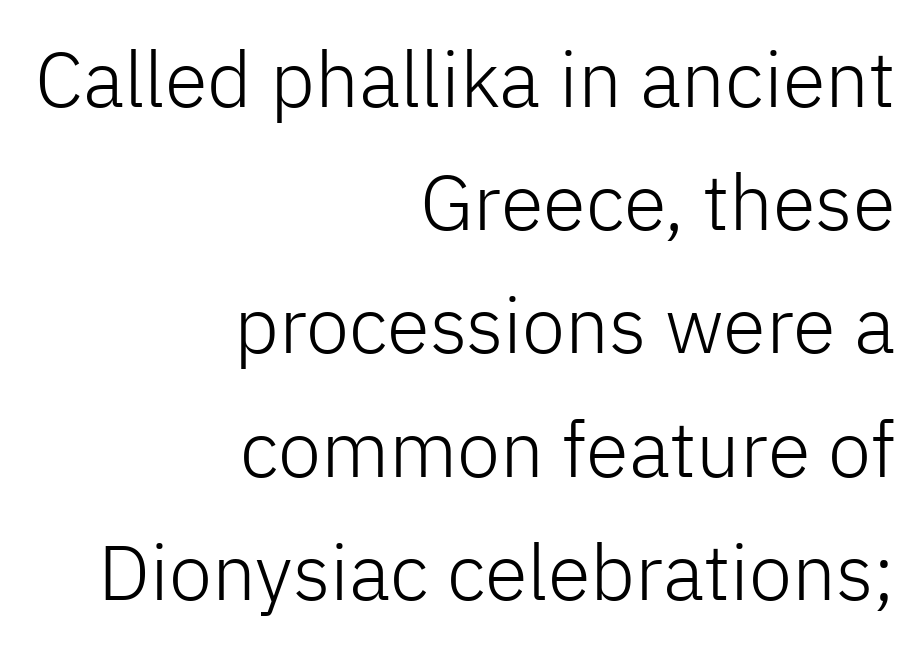
{"serif": "no", "italic": "no", "bold": "no", "weight": "light", "width": "normal", "stroke_contrast": "low", "x_height": "medium", "monospaced": "no", "underline": "no", "align": "right", "line_spacing": "normal", "line_spacing_ratio": 1.58, "letter_spacing": "normal", "letter_spacing_em": 0.0, "glyph_px": 78}
